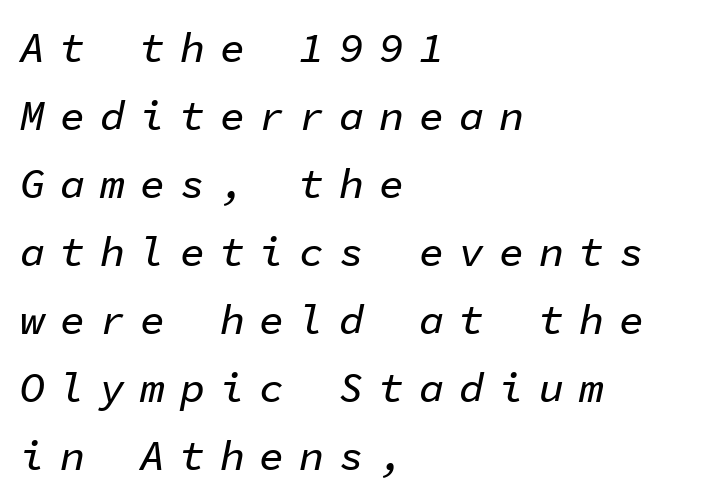
Each new line begins a customary step beneath the previous one. In terms of posture, this sample is oblique. Caption: multi-line text, flush left, ragged right. Each letter, wide or thin by design, is forced into the same width here.
